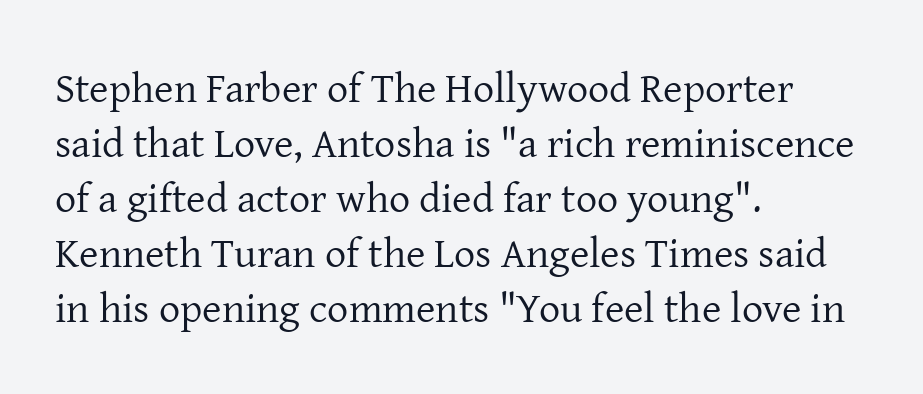
{"serif": "yes", "italic": "no", "bold": "no", "weight": "regular", "width": "normal", "stroke_contrast": "low", "x_height": "medium", "monospaced": "no", "underline": "no", "align": "left", "line_spacing": "normal", "line_spacing_ratio": 1.31, "letter_spacing": "normal", "letter_spacing_em": 0.0, "glyph_px": 42}
